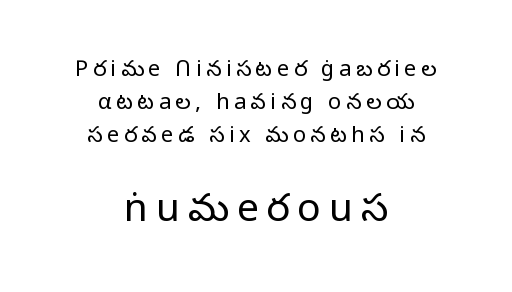
{"serif": "no", "italic": "no", "bold": "no", "weight": "light", "width": "normal", "stroke_contrast": "low", "x_height": "medium", "monospaced": "no", "underline": "no", "align": "center", "line_spacing": "normal", "line_spacing_ratio": 1.49, "letter_spacing": "wide", "letter_spacing_em": 0.2, "larger_block": "second", "size_ratio": 1.77, "glyph_px": 39}
